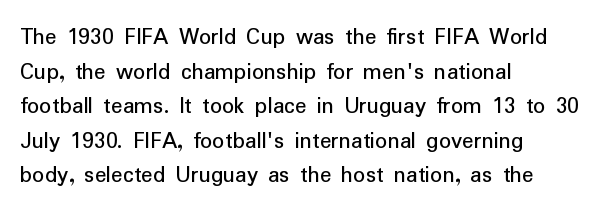
Q: Is the text italic (slanted)? A: No, it is upright.
Q: Is the text underlined? A: No.
Q: How is the paragraph aligned? A: Left-aligned.
Q: Is the spacing between letters normal or unusually wide? A: Normal.
Q: Is the spacing between lines tight, normal or loose? A: Normal.
